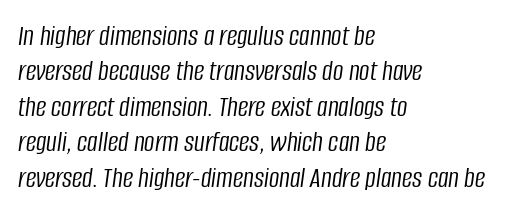
Q: Is the text bold? A: No.
Q: Is the text italic (slanted)? A: Yes, it leans right by about 8 degrees.
Q: Is the text underlined? A: No.
Q: How is the paragraph aligned? A: Left-aligned.
Q: Is the spacing between letters normal or unusually wide? A: Normal.
Q: Width (condensed, normal, or wide)? A: Condensed.
Q: Stroke contrast? A: Low.
Q: x-height? A: Large.
Q: Monospaced? A: No.
